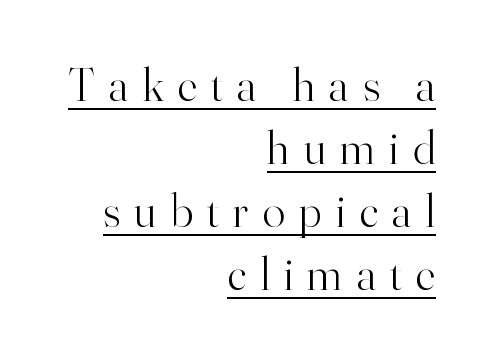
The cut favours lightness, reaching ordinary text weight at its darkest. The glyphs are accompanied by a horizontal stroke just below them. Casual observation: everything's shoved over to the right. The lettering stays uniformly vertical, giving the passage a roman look. Check where the strokes stop: tiny serifs finish them off.
